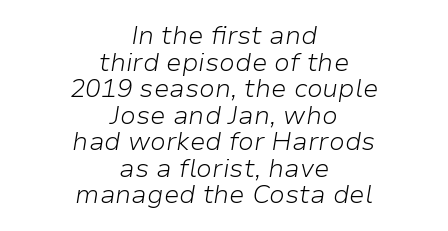
The image shows 26 px text type, italic (leaning right); set centered, tight line spacing (1.02x), normal letter spacing, not underlined.
